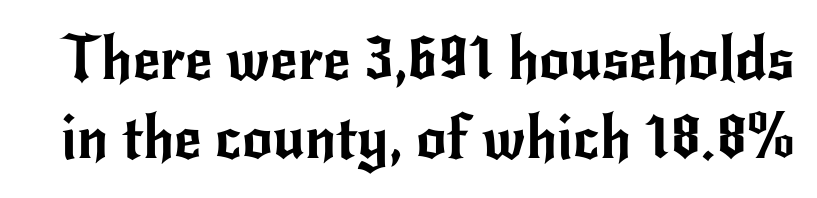
Q: Is the text italic (slanted)? A: No, it is upright.
Q: Is the typeface a serif or a sans-serif typeface? A: Sans-serif.
Q: Is the text underlined? A: No.
Q: Is the spacing between letters normal or unusually wide? A: Normal.
Q: Is the spacing between lines tight, normal or loose? A: Normal.
Q: Width (condensed, normal, or wide)? A: Normal.
Q: Stroke contrast? A: Low.
Q: x-height? A: Small.
Q: Monospaced? A: No.
